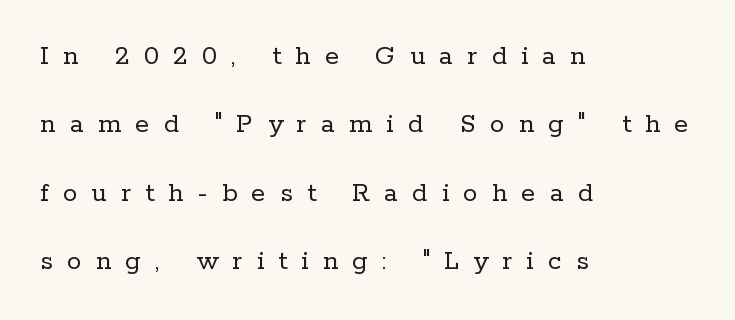
The image shows 29 px regular-weight serif type, upright; set left-aligned, loose line spacing (2.36x), unusually wide letter spacing (+0.49 em), not underlined; low stroke contrast and a medium x-height.
